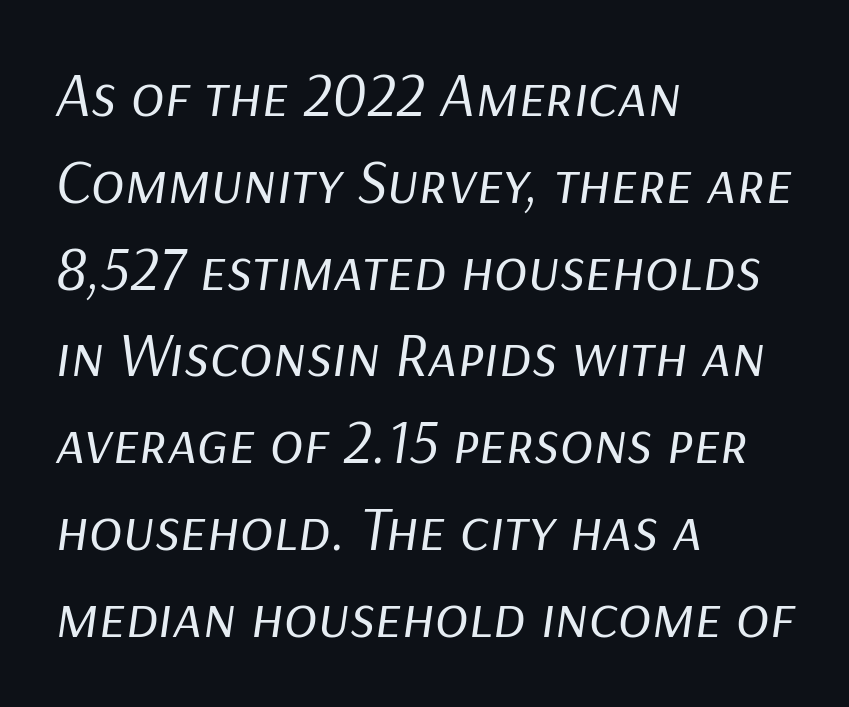
Q: Is the text bold? A: No.
Q: Is the text italic (slanted)? A: Yes, it leans right by about 9 degrees.
Q: Is the text underlined? A: No.
Q: How is the paragraph aligned? A: Left-aligned.
Q: Is the spacing between letters normal or unusually wide? A: Normal.
Q: Is the spacing between lines tight, normal or loose? A: Normal.
Q: Width (condensed, normal, or wide)? A: Normal.
Q: Stroke contrast? A: Low.
Q: x-height? A: Medium.
Q: Monospaced? A: No.
